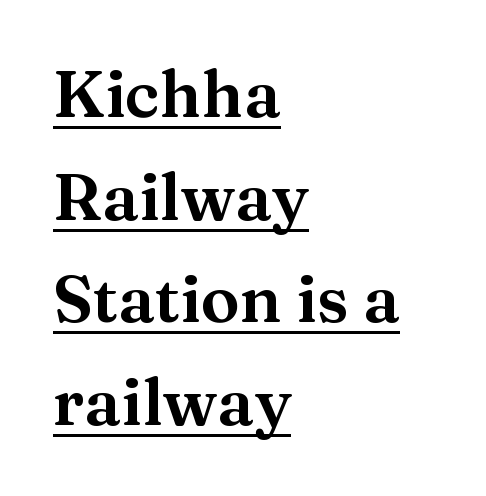
Q: Is the text italic (slanted)? A: No, it is upright.
Q: Is the typeface a serif or a sans-serif typeface? A: Serif.
Q: Is the text underlined? A: Yes.
Q: How is the paragraph aligned? A: Left-aligned.
Q: Is the spacing between letters normal or unusually wide? A: Normal.
Q: Is the spacing between lines tight, normal or loose? A: Normal.
Q: Width (condensed, normal, or wide)? A: Wide.
Q: Stroke contrast? A: Medium.
Q: x-height? A: Medium.
Q: Monospaced? A: No.
